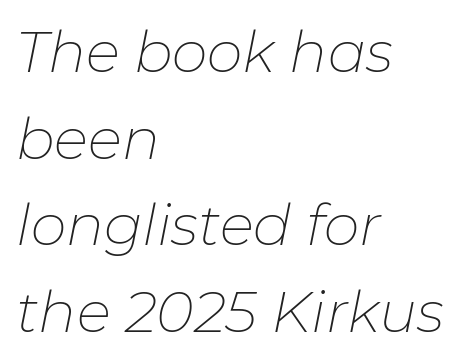
{"italic": "yes", "lean": "right", "slant_degrees": 11, "bold": "no", "weight": "thin", "width": "normal", "stroke_contrast": "low", "x_height": "medium", "monospaced": "no", "underline": "no", "align": "left", "line_spacing": "normal", "line_spacing_ratio": 1.52, "letter_spacing": "normal", "letter_spacing_em": 0.0, "glyph_px": 57}
